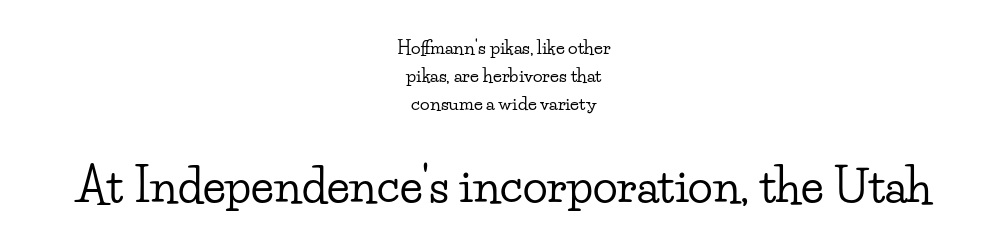
Q: Is the text italic (slanted)? A: No, it is upright.
Q: Is the typeface a serif or a sans-serif typeface? A: Serif.
Q: Is the text underlined? A: No.
Q: How is the paragraph aligned? A: Centered.
Q: Is the spacing between letters normal or unusually wide? A: Normal.
Q: Is the spacing between lines tight, normal or loose? A: Normal.
Q: Which block of text is set in a larger size, the first (top) or the second (bottom)? A: The second (bottom) one.
Q: Width (condensed, normal, or wide)? A: Wide.
Q: Stroke contrast? A: Low.
Q: x-height? A: Small.
Q: Monospaced? A: No.
